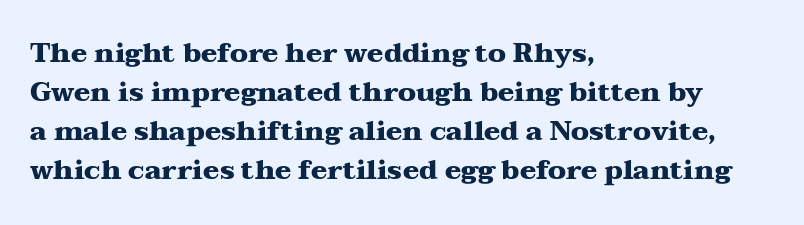
The image shows 27 px bold type, upright; set left-aligned, normal line spacing (1.45x), normal letter spacing, not underlined.
